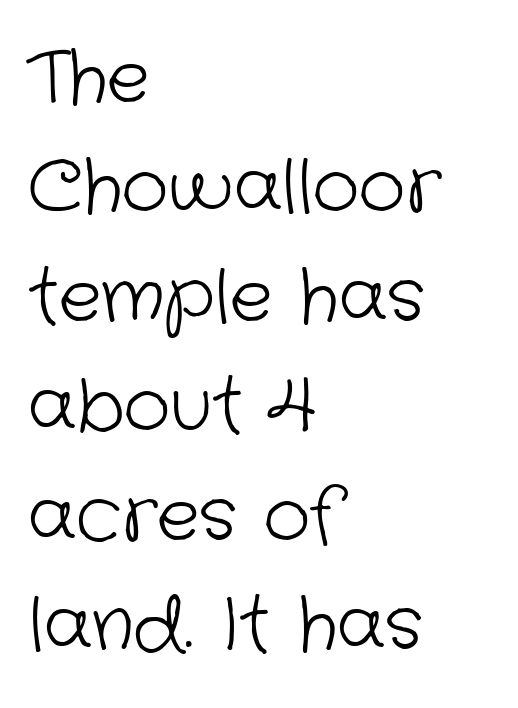
The image shows 72 px light sans-serif type; set left-aligned, normal line spacing (1.52x), normal letter spacing, not underlined; low stroke contrast and a medium x-height.
